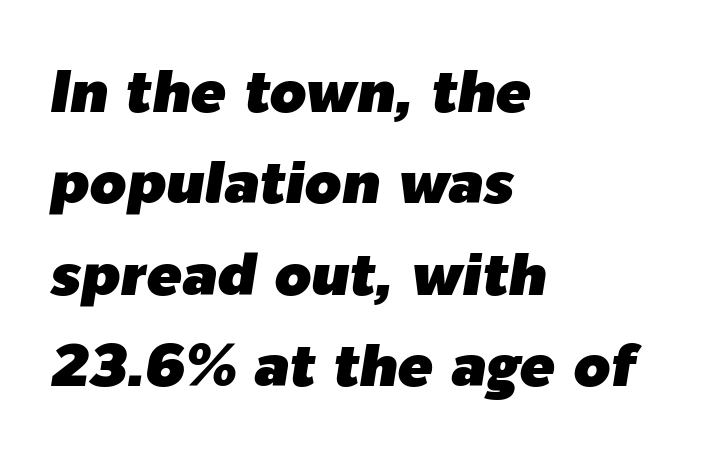
The leading is moderate, giving the passage an even texture. These lines keep a tight, regular rhythm from letter to letter. Character widths vary here, with narrow letters taking less room than wide ones. Check under the words: just untouched page.
